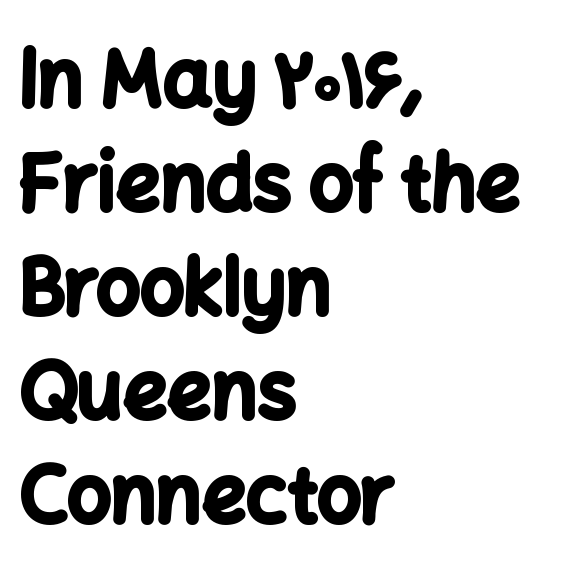
Q: Is the text bold? A: Yes.
Q: Is the text italic (slanted)? A: No, it is upright.
Q: Is the typeface a serif or a sans-serif typeface? A: Sans-serif.
Q: Is the text underlined? A: No.
Q: How is the paragraph aligned? A: Left-aligned.
Q: Is the spacing between letters normal or unusually wide? A: Normal.
Q: Is the spacing between lines tight, normal or loose? A: Normal.
Q: Width (condensed, normal, or wide)? A: Normal.
Q: Stroke contrast? A: Low.
Q: x-height? A: Medium.
Q: Monospaced? A: No.
